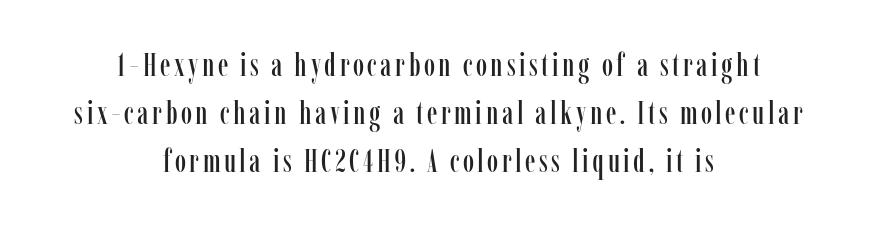
The image shows 32 px condensed serif type, upright; set centered, normal line spacing (1.5x), not underlined; low stroke contrast and a medium x-height.
